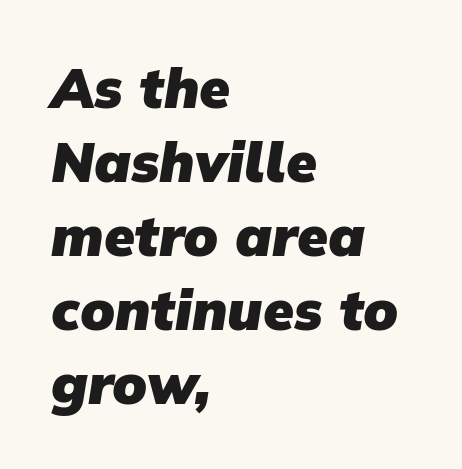
{"serif": "no", "bold": "yes", "weight": "heavy", "width": "normal", "stroke_contrast": "low", "x_height": "medium", "monospaced": "no", "underline": "no", "align": "left", "line_spacing": "normal", "line_spacing_ratio": 1.32, "letter_spacing": "normal", "letter_spacing_em": 0.0, "glyph_px": 56}
